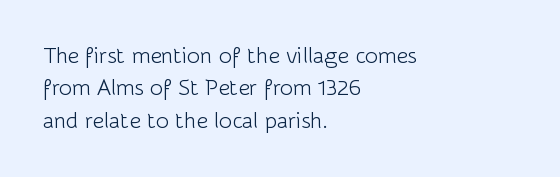
Q: Is the text bold? A: No.
Q: Is the text italic (slanted)? A: No, it is upright.
Q: Is the text underlined? A: No.
Q: How is the paragraph aligned? A: Left-aligned.
Q: Is the spacing between letters normal or unusually wide? A: Normal.
Q: Is the spacing between lines tight, normal or loose? A: Normal.
